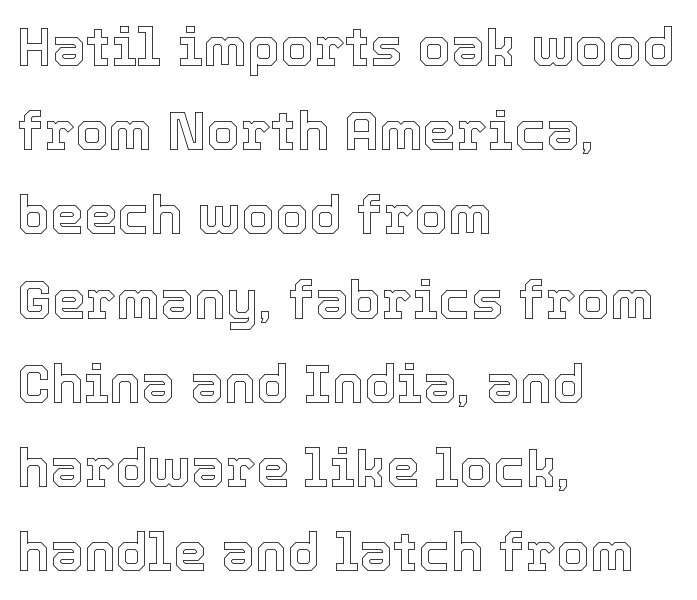
{"italic": "no", "width": "normal", "x_height": "medium", "monospaced": "no", "underline": "no", "align": "left", "line_spacing": "normal", "line_spacing_ratio": 1.56, "letter_spacing": "normal", "letter_spacing_em": 0.0, "glyph_px": 54}
